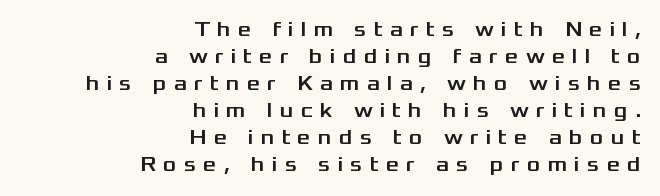
{"italic": "no", "underline": "no", "align": "right", "line_spacing": "normal", "line_spacing_ratio": 1.29, "letter_spacing": "wide", "letter_spacing_em": 0.34, "glyph_px": 21}
